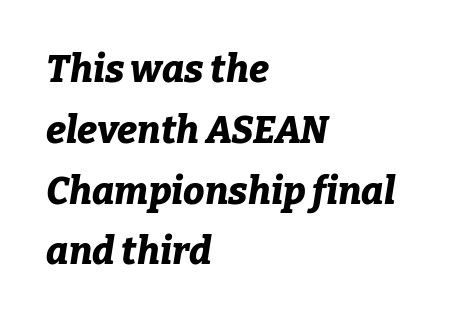
{"italic": "yes", "lean": "right", "slant_degrees": 9, "bold": "yes", "weight": "bold", "width": "normal", "stroke_contrast": "low", "x_height": "medium", "monospaced": "no", "underline": "no", "align": "left", "line_spacing": "normal", "line_spacing_ratio": 1.6, "letter_spacing": "normal", "letter_spacing_em": 0.0, "glyph_px": 38}
